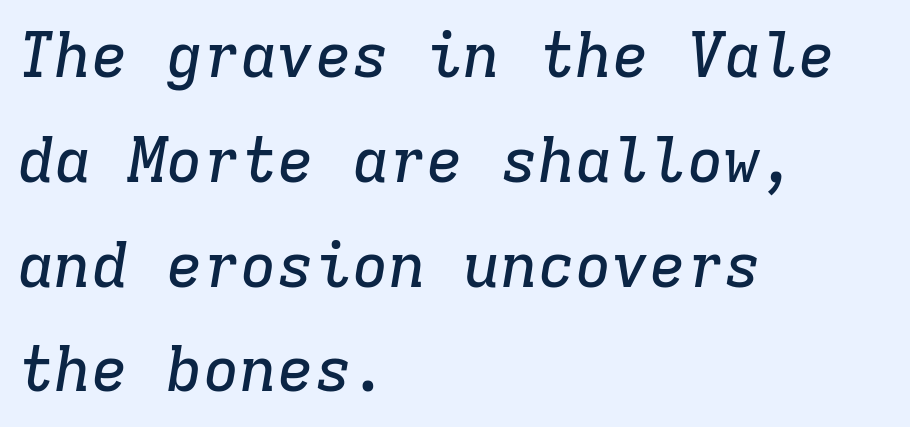
No word sits above an underline. Notice how the passage keeps a crisp vertical edge on the left only. These lines sit exactly where default settings would place them. Italic: yes, the glyphs are oblique. Typographically, this falls in the serif category.
